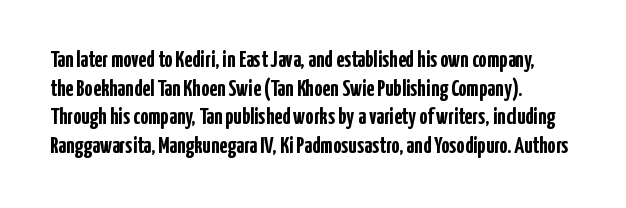
The image shows 23 px bold type, upright; set left-aligned, line spacing 1.24x, normal letter spacing, not underlined.
